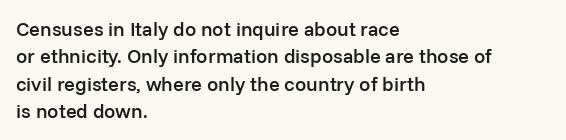
{"italic": "no", "bold": "semi", "underline": "no", "align": "left", "line_spacing": "normal", "line_spacing_ratio": 1.37, "letter_spacing": "normal", "letter_spacing_em": 0.0, "glyph_px": 20}
